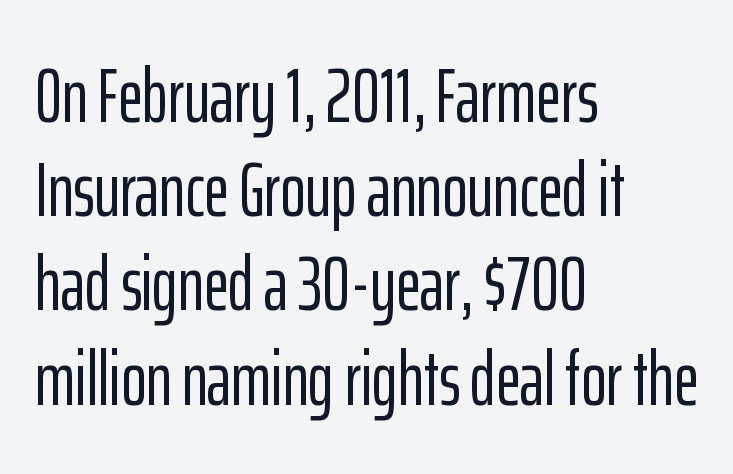
The image shows 76 px condensed sans-serif type, upright; set left-aligned, line spacing 1.24x, normal letter spacing, not underlined; low stroke contrast and a medium x-height.
